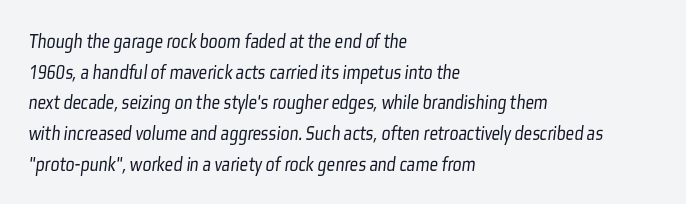
{"bold": "no", "underline": "no", "align": "left", "line_spacing": "normal", "line_spacing_ratio": 1.46, "letter_spacing": "normal", "letter_spacing_em": 0.0, "glyph_px": 21}
